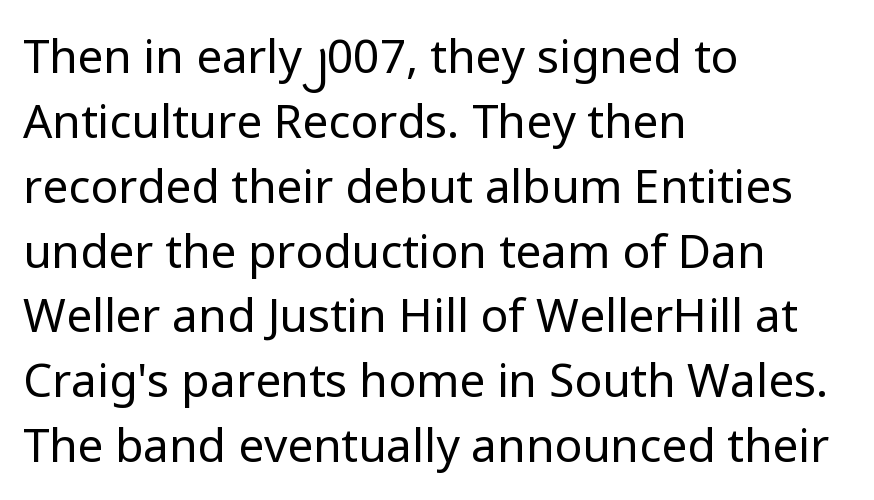
Leading: standard. Nothing sits at the stroke ends, so this counts as sans-serif. Quick note: not italic, upright. A clean baseline with only descenders dipping below it.
